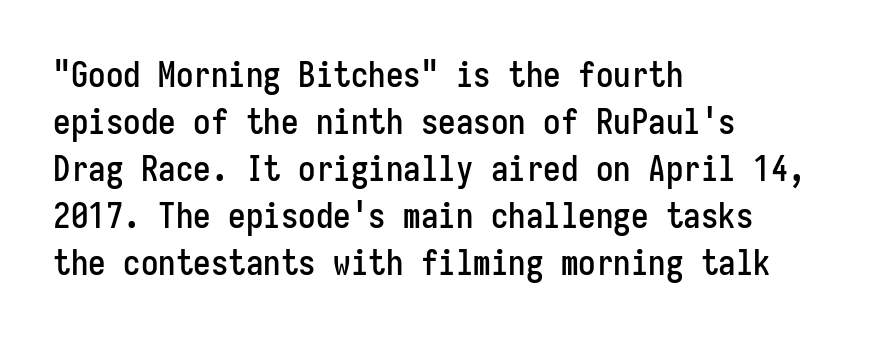
Summary of vertical rhythm: regular, with standard interline spacing. Each letter, wide or thin by design, is forced into the same width here. Note: no serifs on the glyphs. Layout note: lines flush left.
